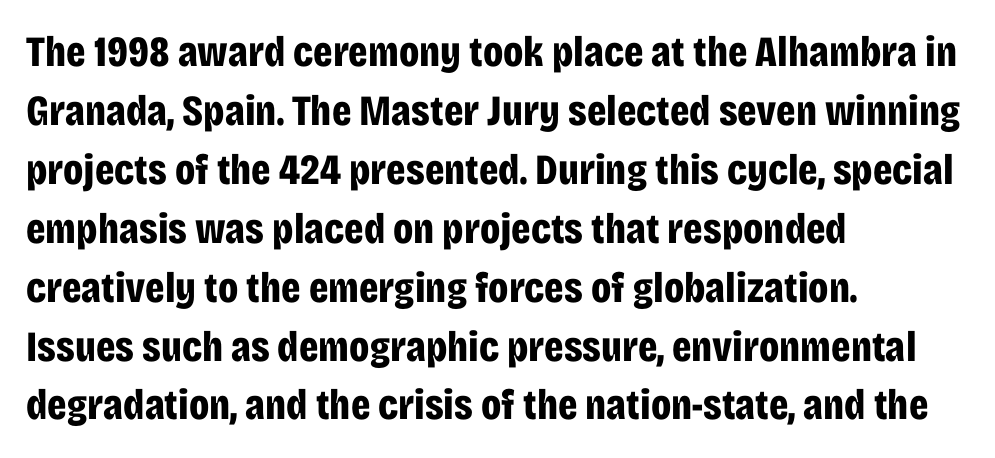
On the weight axis this lands at bold, roughly 700. No word sits above an underline. Nothing unusual about the tracking: characters are spaced as the font intends. Unlike a traditional serif, this face leaves its strokes unadorned. Notice how the stems are strictly vertical — no italics here. This block has exactly the height ordinary leading produces.
